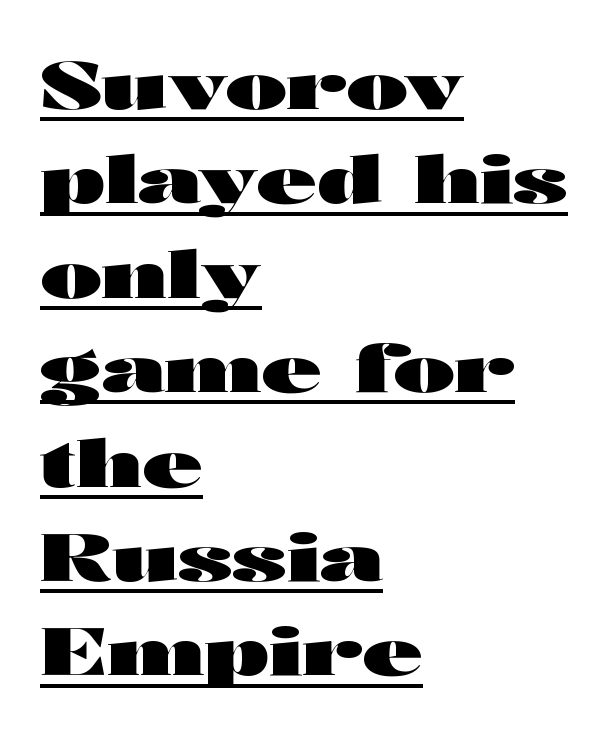
Q: Is the text bold? A: Yes.
Q: Is the text italic (slanted)? A: No, it is upright.
Q: Is the typeface a serif or a sans-serif typeface? A: Serif.
Q: Is the text underlined? A: Yes.
Q: How is the paragraph aligned? A: Left-aligned.
Q: Is the spacing between letters normal or unusually wide? A: Normal.
Q: Is the spacing between lines tight, normal or loose? A: Normal.
Q: Width (condensed, normal, or wide)? A: Wide.
Q: Stroke contrast? A: High.
Q: x-height? A: Medium.
Q: Monospaced? A: No.
